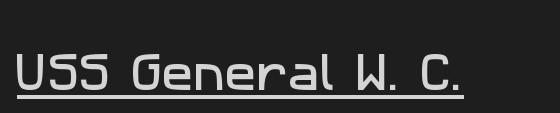
Q: Is the typeface a serif or a sans-serif typeface? A: Sans-serif.
Q: Is the text underlined? A: Yes.
Q: Is the spacing between letters normal or unusually wide? A: Normal.
Q: Width (condensed, normal, or wide)? A: Normal.
Q: Stroke contrast? A: Low.
Q: x-height? A: Medium.
Q: Monospaced? A: No.
